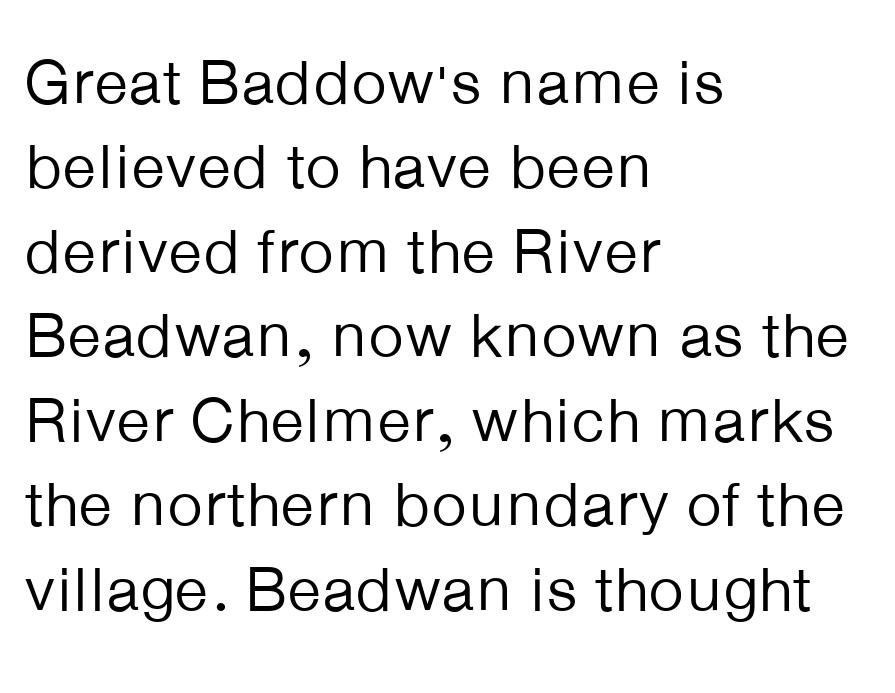
{"serif": "no", "italic": "no", "bold": "no", "weight": "regular", "width": "normal", "stroke_contrast": "low", "x_height": "medium", "monospaced": "no", "underline": "no", "align": "left", "line_spacing": "normal", "line_spacing_ratio": 1.34, "letter_spacing": "normal", "letter_spacing_em": 0.0, "glyph_px": 63}
